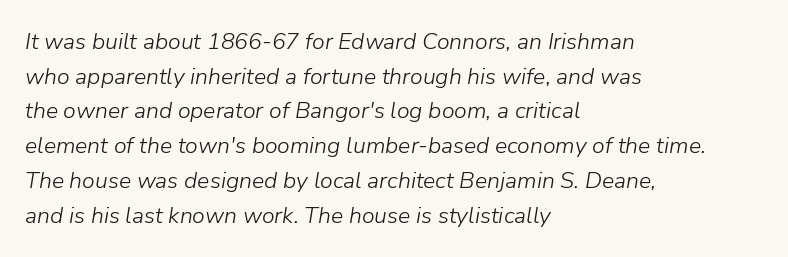
The image shows 23 px text type, italic (leaning right); set left-aligned, normal line spacing (1.51x), normal letter spacing, not underlined.
